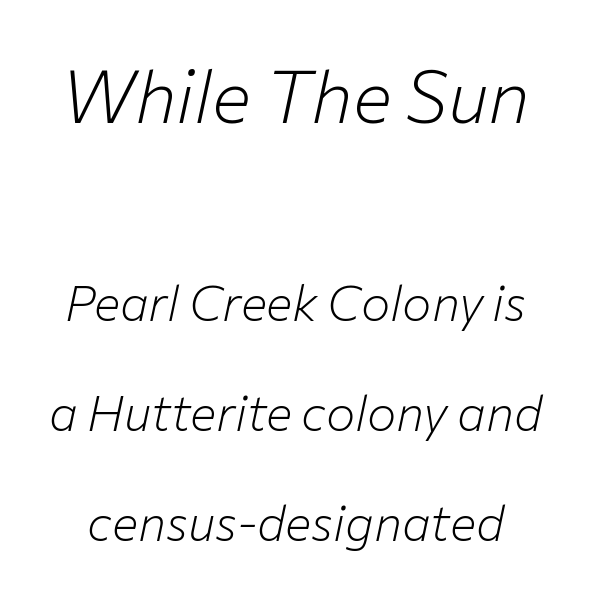
Q: Is the text bold? A: No.
Q: Is the text italic (slanted)? A: Yes, it leans right by about 12 degrees.
Q: Is the text underlined? A: No.
Q: Is the spacing between letters normal or unusually wide? A: Normal.
Q: Is the spacing between lines tight, normal or loose? A: Loose.
Q: Which block of text is set in a larger size, the first (top) or the second (bottom)? A: The first (top) one.
Q: Width (condensed, normal, or wide)? A: Normal.
Q: Stroke contrast? A: Low.
Q: x-height? A: Medium.
Q: Monospaced? A: No.
